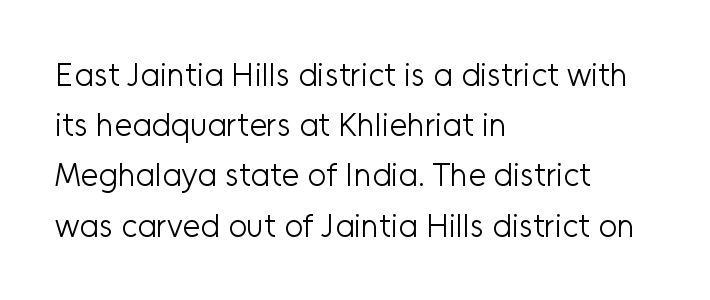
The image shows 32 px light sans-serif type, upright; set left-aligned, normal line spacing (1.57x), normal letter spacing, not underlined; low stroke contrast and a medium x-height.
